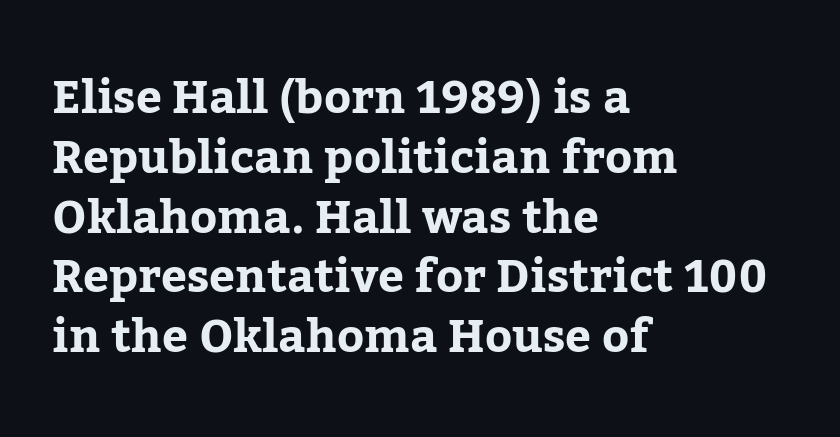
{"serif": "yes", "italic": "no", "width": "normal", "stroke_contrast": "low", "x_height": "medium", "monospaced": "no", "underline": "no", "align": "left", "line_spacing": "normal", "line_spacing_ratio": 1.3, "letter_spacing": "normal", "letter_spacing_em": 0.0, "glyph_px": 46}
